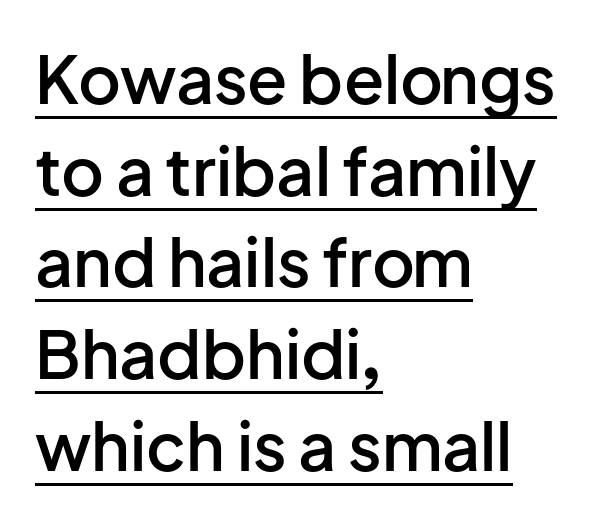
Q: Is the text bold? A: Semi-bold.
Q: Is the text italic (slanted)? A: No, it is upright.
Q: Is the typeface a serif or a sans-serif typeface? A: Sans-serif.
Q: Is the text underlined? A: Yes.
Q: How is the paragraph aligned? A: Left-aligned.
Q: Is the spacing between letters normal or unusually wide? A: Normal.
Q: Is the spacing between lines tight, normal or loose? A: Normal.
Q: Width (condensed, normal, or wide)? A: Normal.
Q: Stroke contrast? A: Low.
Q: x-height? A: Medium.
Q: Monospaced? A: No.
